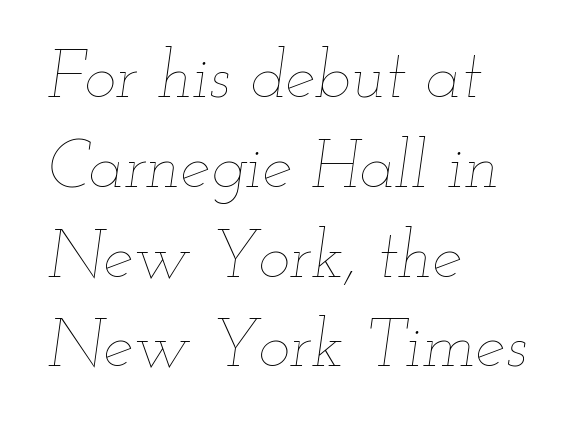
Varying glyph widths throughout — classic text-font behaviour. Italic: yes, the glyphs are oblique. Students, observe: this is what conventionally led text looks like. How are the letters spaced? Ordinarily, with no added tracking.
